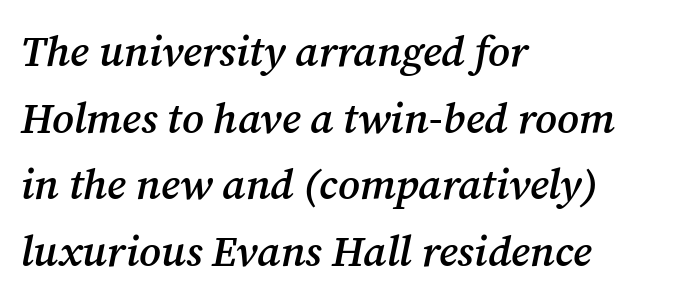
Q: Is the text bold? A: Semi-bold.
Q: Is the text italic (slanted)? A: Yes, it leans right by about 12 degrees.
Q: Is the typeface a serif or a sans-serif typeface? A: Serif.
Q: Is the text underlined? A: No.
Q: How is the paragraph aligned? A: Left-aligned.
Q: Is the spacing between letters normal or unusually wide? A: Normal.
Q: Is the spacing between lines tight, normal or loose? A: Normal.
Q: Width (condensed, normal, or wide)? A: Normal.
Q: Stroke contrast? A: Medium.
Q: x-height? A: Medium.
Q: Monospaced? A: No.
